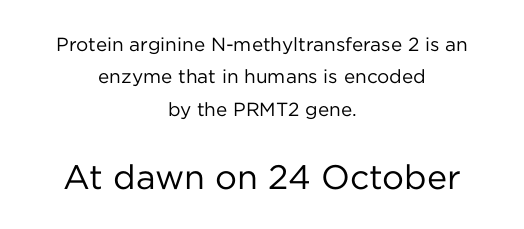
Q: Is the text bold? A: No.
Q: Is the text italic (slanted)? A: No, it is upright.
Q: Is the typeface a serif or a sans-serif typeface? A: Sans-serif.
Q: Is the text underlined? A: No.
Q: How is the paragraph aligned? A: Centered.
Q: Is the spacing between letters normal or unusually wide? A: Normal.
Q: Which block of text is set in a larger size, the first (top) or the second (bottom)? A: The second (bottom) one.
Q: Width (condensed, normal, or wide)? A: Normal.
Q: Stroke contrast? A: Low.
Q: x-height? A: Medium.
Q: Monospaced? A: No.
